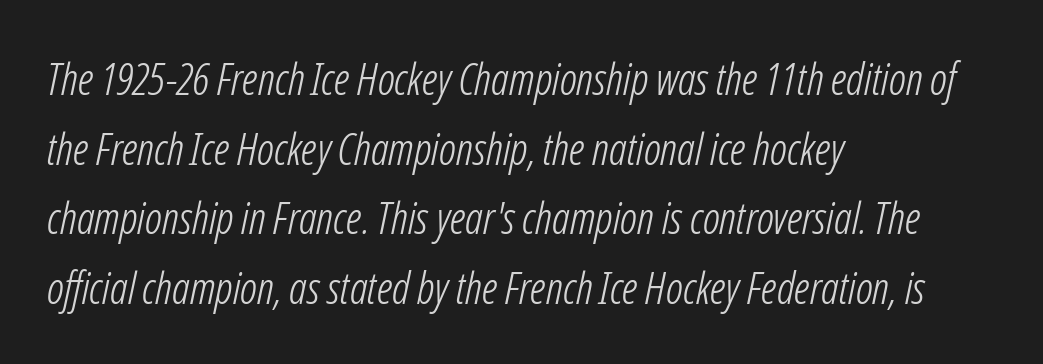
Looks like regular typesetting: each glyph gets only the width it needs. The leading is moderate, giving the passage an even texture. Horizontal alignment here is leftward, the default for most running prose. Would a proofreader flag this as italicized? Yes.
